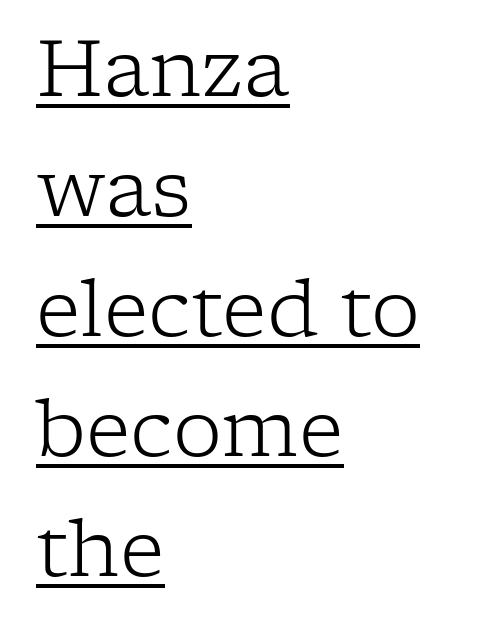
{"serif": "yes", "italic": "no", "bold": "no", "weight": "light", "width": "normal", "stroke_contrast": "low", "x_height": "medium", "monospaced": "no", "underline": "yes", "align": "left", "line_spacing": "normal", "line_spacing_ratio": 1.54, "letter_spacing": "normal", "letter_spacing_em": 0.0, "glyph_px": 78}
